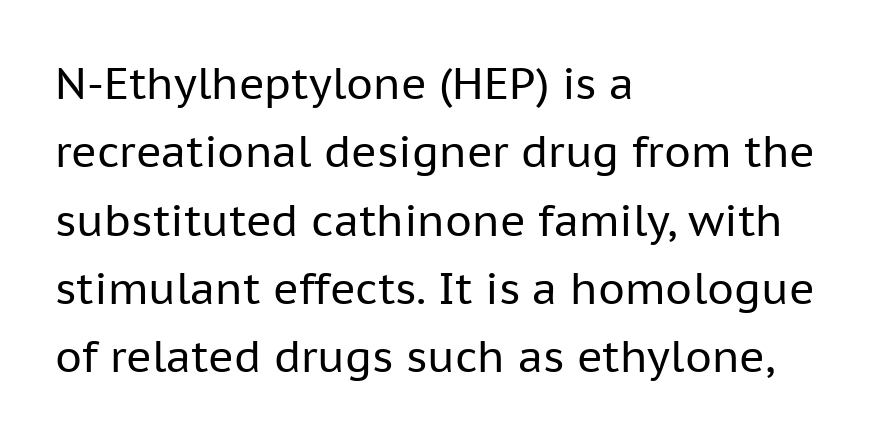
Q: Is the text bold? A: No.
Q: Is the text italic (slanted)? A: No, it is upright.
Q: Is the typeface a serif or a sans-serif typeface? A: Sans-serif.
Q: Is the text underlined? A: No.
Q: How is the paragraph aligned? A: Left-aligned.
Q: Is the spacing between letters normal or unusually wide? A: Normal.
Q: Is the spacing between lines tight, normal or loose? A: Normal.
Q: Width (condensed, normal, or wide)? A: Normal.
Q: Stroke contrast? A: Low.
Q: x-height? A: Medium.
Q: Monospaced? A: No.
